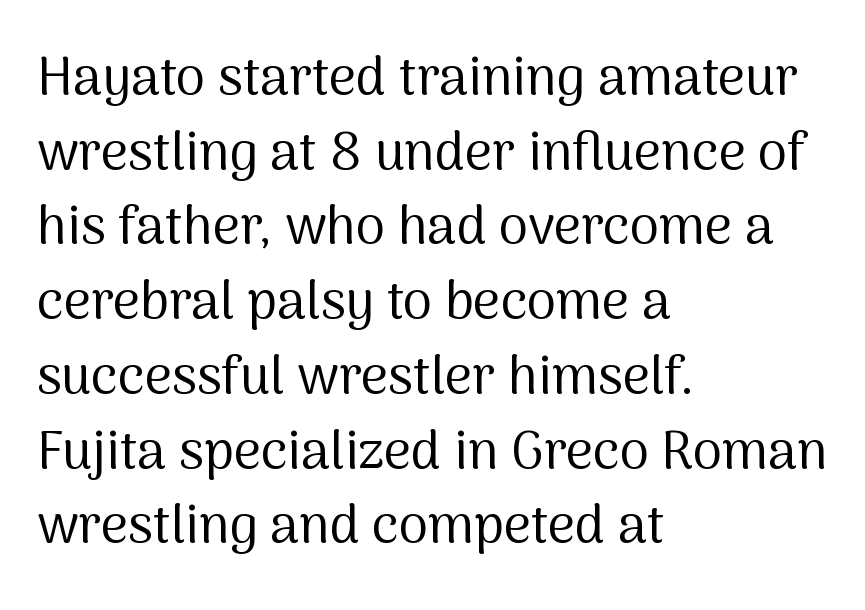
These lines stack with their left ends in a neat column. Normally led — the rows are evenly, conventionally spaced. In terms of letterform style, serifs are entirely absent. You could not count columns in this text — the font is proportionally spaced. The cut favours lightness, reaching ordinary text weight at its darkest.
